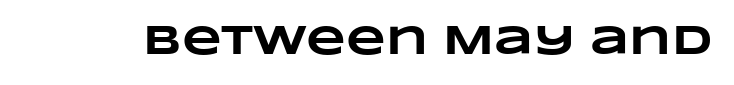
Q: Is the text bold? A: Yes.
Q: Is the text underlined? A: No.
Q: Is the spacing between letters normal or unusually wide? A: Normal.
Q: Width (condensed, normal, or wide)? A: Wide.
Q: Stroke contrast? A: Low.
Q: x-height? A: Large.
Q: Monospaced? A: No.
